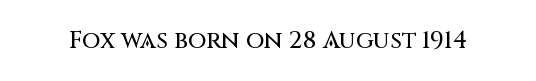
Q: Is the text italic (slanted)? A: No, it is upright.
Q: Is the text underlined? A: No.
Q: Is the spacing between letters normal or unusually wide? A: Normal.
